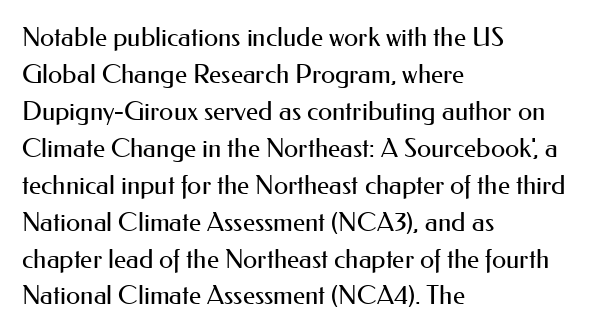
The image shows 26 px text type, upright; set left-aligned, normal line spacing (1.42x), normal letter spacing, not underlined.
